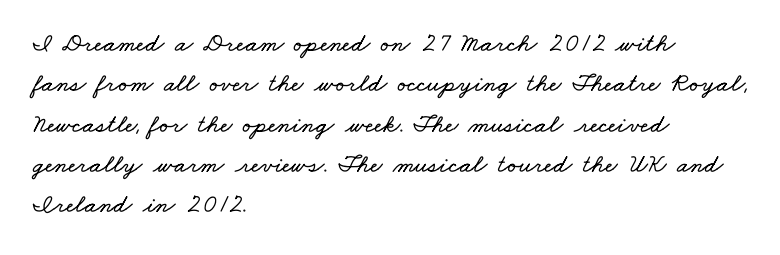
Q: Is the text underlined? A: No.
Q: How is the paragraph aligned? A: Left-aligned.
Q: Is the spacing between letters normal or unusually wide? A: Normal.
Q: Is the spacing between lines tight, normal or loose? A: Normal.
